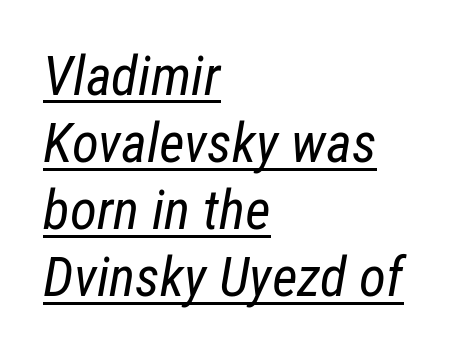
{"italic": "yes", "lean": "right", "slant_degrees": 12, "bold": "no", "weight": "regular", "width": "condensed", "stroke_contrast": "low", "x_height": "medium", "monospaced": "no", "underline": "yes", "align": "left", "line_spacing_ratio": 1.22, "letter_spacing": "normal", "letter_spacing_em": 0.0, "glyph_px": 55}
